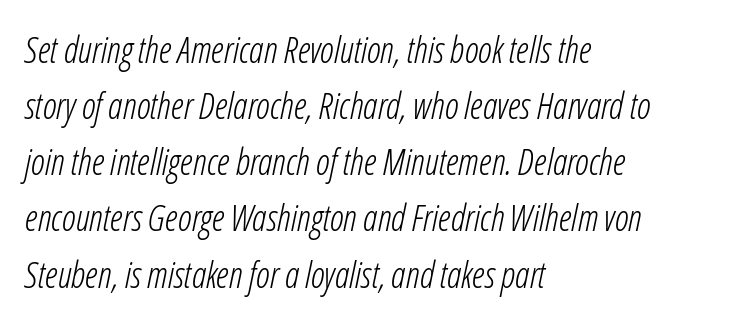
Q: Is the text bold? A: No.
Q: Is the text italic (slanted)? A: Yes, it leans right by about 12 degrees.
Q: Is the text underlined? A: No.
Q: How is the paragraph aligned? A: Left-aligned.
Q: Is the spacing between letters normal or unusually wide? A: Normal.
Q: Is the spacing between lines tight, normal or loose? A: Normal.
Q: Width (condensed, normal, or wide)? A: Condensed.
Q: Stroke contrast? A: Low.
Q: x-height? A: Medium.
Q: Monospaced? A: No.
